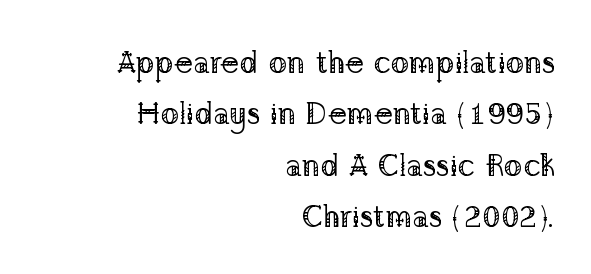
Rule under the text: the space is simply empty. Where is the straight margin? On the right. Weight: regular or lighter. Does the leading feel generous? No, just average.
